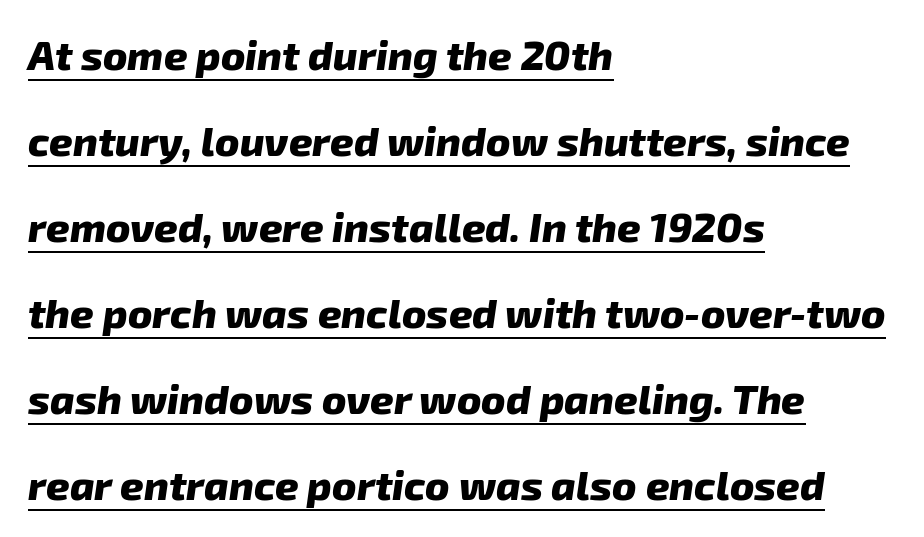
The image shows 41 px heavy sans-serif type; set left-aligned, loose line spacing (2.1x), normal letter spacing, underlined; low stroke contrast and a medium x-height.
